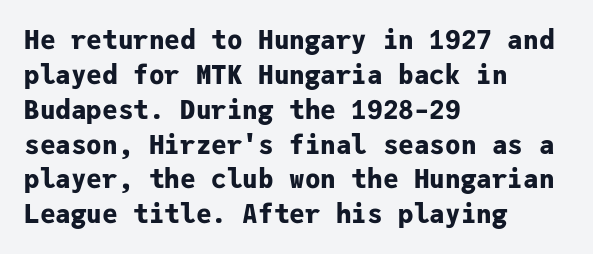
Q: Is the text bold? A: Yes.
Q: Is the text italic (slanted)? A: No, it is upright.
Q: Is the text underlined? A: No.
Q: How is the paragraph aligned? A: Left-aligned.
Q: Is the spacing between letters normal or unusually wide? A: Normal.
Q: Is the spacing between lines tight, normal or loose? A: Normal.
